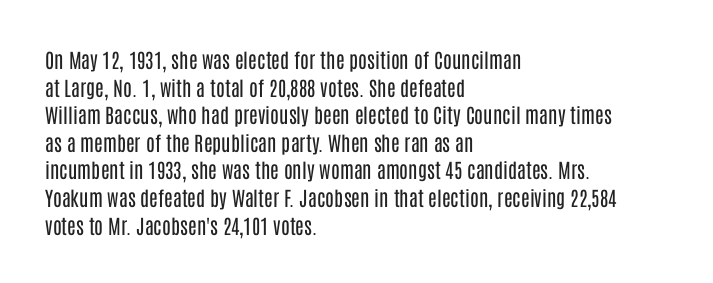
{"italic": "no", "bold": "no", "underline": "no", "align": "left", "line_spacing": "normal", "line_spacing_ratio": 1.38, "letter_spacing": "normal", "letter_spacing_em": 0.0, "glyph_px": 20}
